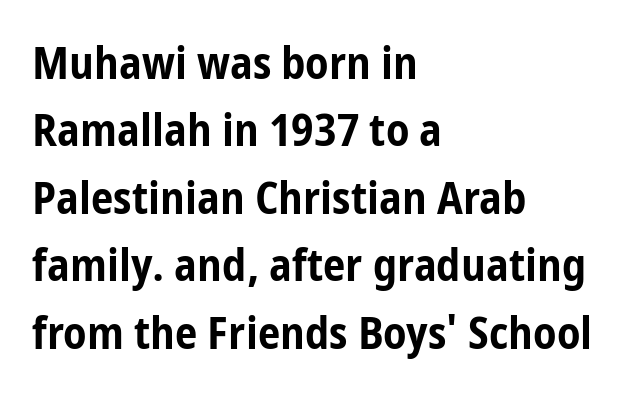
Any mark beneath the type? The region is blank. Weight: bold. These lines stack with their left ends in a neat column. Look at the bottom of the vertical strokes: they stop flat, with no serifs.
